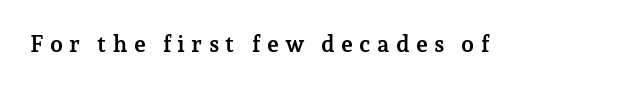
The image shows 23 px bold type, upright; set unusually wide letter spacing (+0.27 em), not underlined.
